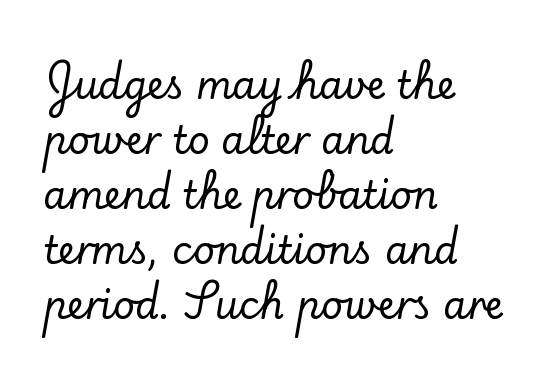
Q: Is the text italic (slanted)? A: Yes.
Q: Is the typeface a serif or a sans-serif typeface? A: Serif.
Q: Is the text underlined? A: No.
Q: How is the paragraph aligned? A: Left-aligned.
Q: Is the spacing between letters normal or unusually wide? A: Normal.
Q: Is the spacing between lines tight, normal or loose? A: Normal.
Q: Width (condensed, normal, or wide)? A: Normal.
Q: Stroke contrast? A: Low.
Q: x-height? A: Small.
Q: Monospaced? A: No.
